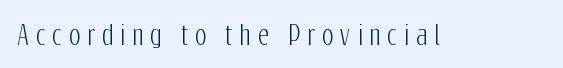
{"italic": "no", "underline": "no", "letter_spacing": "wide", "letter_spacing_em": 0.26, "glyph_px": 27}
